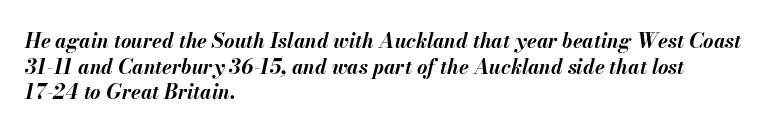
Q: Is the text bold? A: Yes.
Q: Is the text italic (slanted)? A: Yes, it leans right by about 13 degrees.
Q: Is the text underlined? A: No.
Q: How is the paragraph aligned? A: Left-aligned.
Q: Is the spacing between letters normal or unusually wide? A: Normal.
Q: Is the spacing between lines tight, normal or loose? A: Normal.
